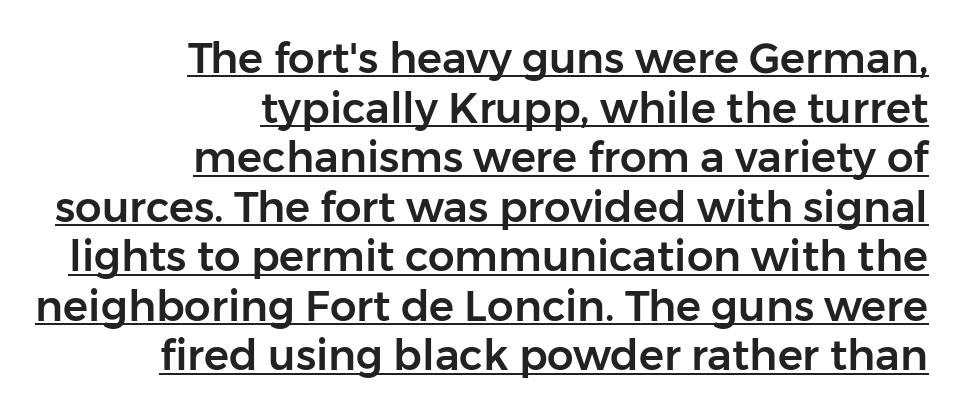
The image shows 42 px sans-serif type, upright; set right-aligned, line spacing 1.18x, normal letter spacing, underlined; low stroke contrast and a medium x-height.
